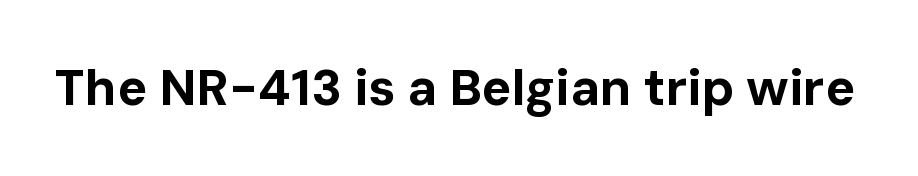
{"serif": "no", "italic": "no", "bold": "yes", "weight": "bold", "width": "normal", "stroke_contrast": "low", "x_height": "medium", "monospaced": "no", "underline": "no", "letter_spacing": "normal", "letter_spacing_em": 0.0, "glyph_px": 50}
